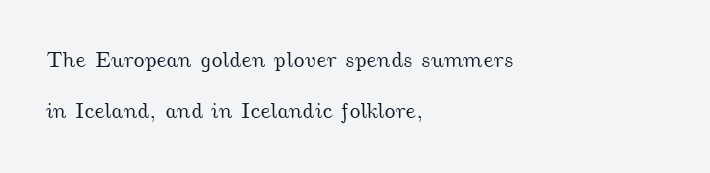
Q: Is the text underlined? A: No.
Q: How is the paragraph aligned? A: Left-aligned.
Q: Is the spacing between letters normal or unusually wide? A: Normal.
Q: Is the spacing between lines tight, normal or loose? A: Loose.
